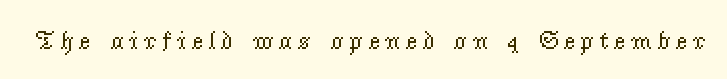
{"italic": "no", "bold": "no", "underline": "no", "glyph_px": 26}
